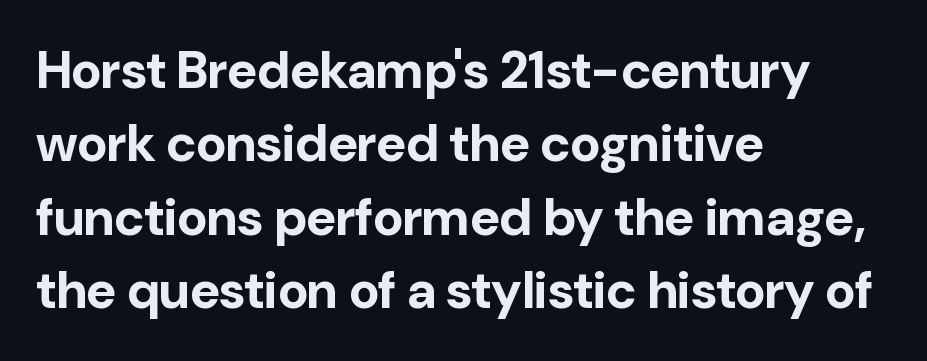
Q: Is the text bold? A: Yes.
Q: Is the text italic (slanted)? A: No, it is upright.
Q: Is the typeface a serif or a sans-serif typeface? A: Sans-serif.
Q: Is the text underlined? A: No.
Q: How is the paragraph aligned? A: Left-aligned.
Q: Is the spacing between letters normal or unusually wide? A: Normal.
Q: Is the spacing between lines tight, normal or loose? A: Normal.
Q: Width (condensed, normal, or wide)? A: Normal.
Q: Stroke contrast? A: Low.
Q: x-height? A: Medium.
Q: Monospaced? A: No.
